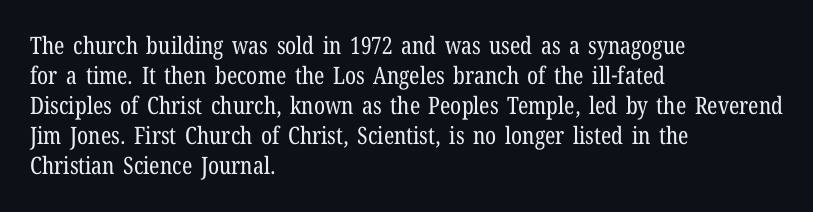
Honestly, there is no underline to notice here at all. The font's upright variant was chosen for this text. Horizontally, the lines are justified to the leading edge only. Bold? No — there's no thickening of the strokes.
